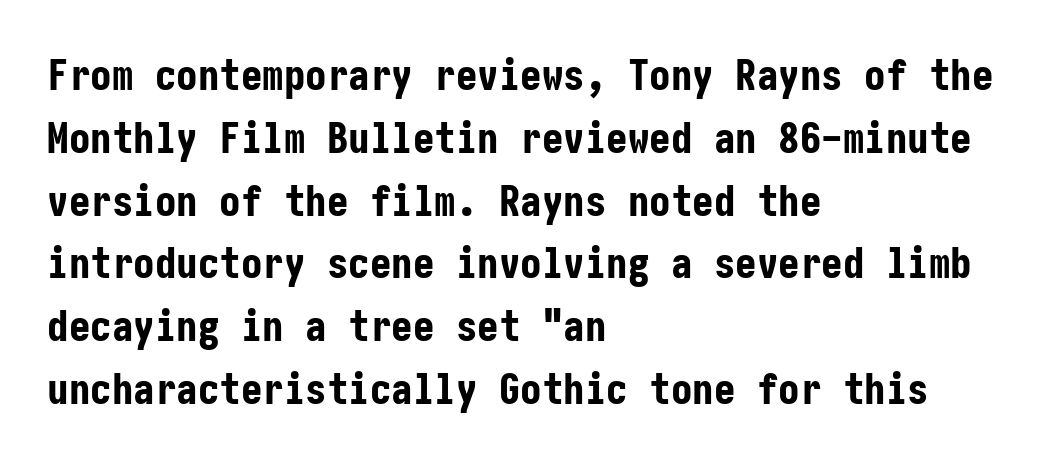
{"serif": "no", "italic": "no", "bold": "yes", "weight": "bold", "width": "condensed", "stroke_contrast": "low", "x_height": "medium", "underline": "no", "align": "left", "line_spacing": "normal", "line_spacing_ratio": 1.46, "letter_spacing": "normal", "letter_spacing_em": 0.0, "glyph_px": 43}
